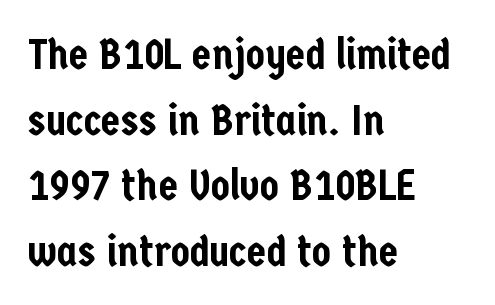
These lines are rendered in a variable-pitch font. The letters stand upright; this is a roman face. The characters display no serif detailing; their extremities are plain. The space directly below the letters is spotless. Every row of glyphs begins at an identical x-position on the left.
